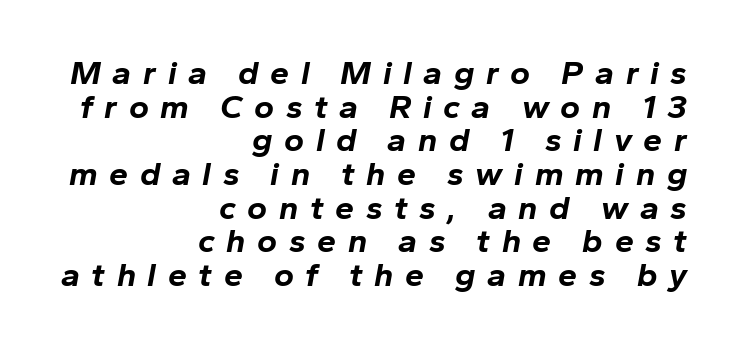
Each letter keeps its own natural width here, so spacing adapts to shape. The type is letterspaced generously, with wide tracking. Just letters on the line, the space beneath them empty. Reading down the block, your eye finds every line finishing at a fixed right position. Each glyph is drawn with heavy, bold strokes. Yep, that's italic — everything's leaning.
